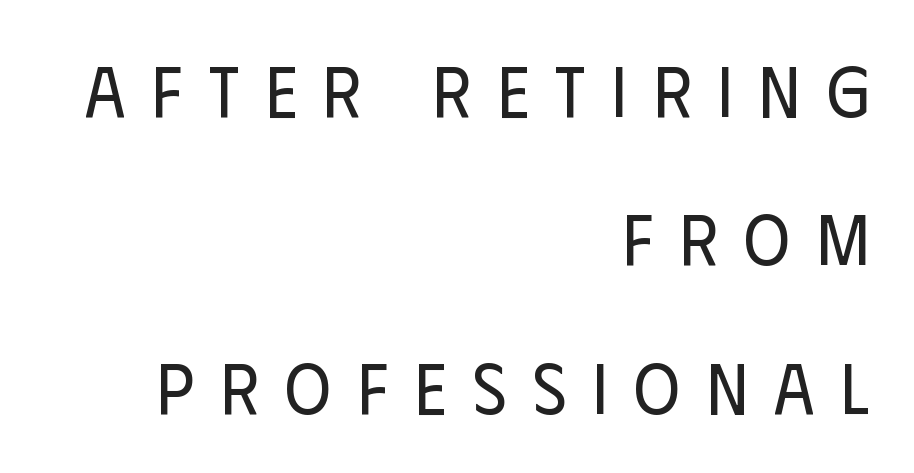
The image shows 71 px regular-weight, condensed sans-serif type, upright; set right-aligned, loose line spacing (2.09x), unusually wide letter spacing (+0.37 em), not underlined; low stroke contrast and a large x-height.
